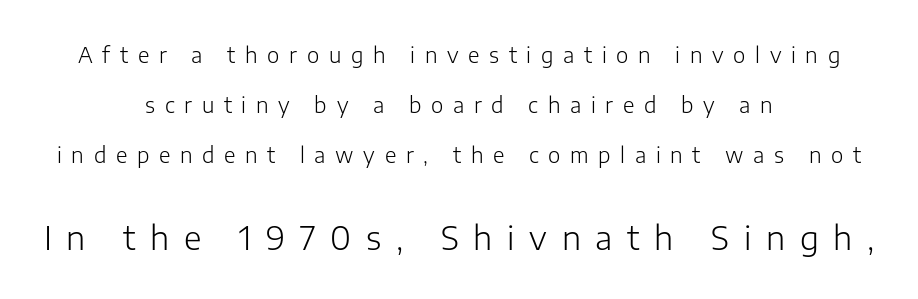
The space beneath each line is pristine and unruled. Small over large — that's the arrangement of the two blocks here. Layout note: lines centered. Short note: letters widely spaced. No heavy texture on the line: the type isn't bold. The face used here is a sans, in the tradition of grotesques and geometrics.
